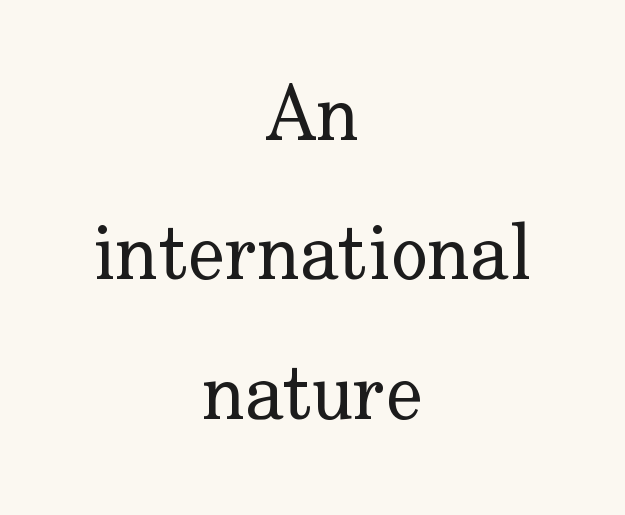
The image shows 77 px regular-weight serif type, upright; set centered, line spacing 1.81x, normal letter spacing, not underlined; low stroke contrast and a small x-height.
